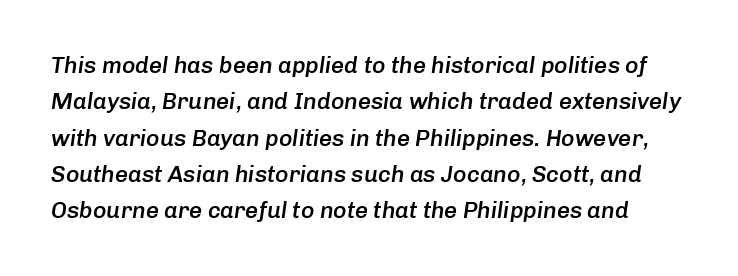
The rendering uses a semibold face; strokes are thickened but not to full bold. Posture: slanted. Letter spacing: default. Vertically, the passage feels balanced, rows spaced as you'd expect. The space directly below the letters is spotless.
